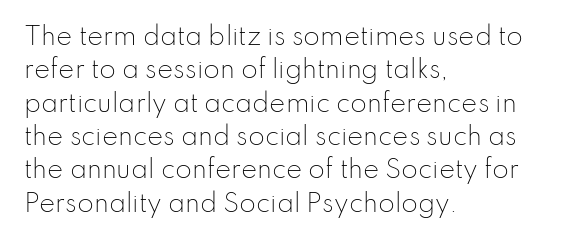
The letterforms sit at book weight or below. Posture: straight, roman, zero tilt. Tracking value appears to be zero — textbook default spacing. The passage shown stacks its lines at a standard gap. Is the block centered? No — it sits flush against the left margin. The foot of each line stays bare and open.
